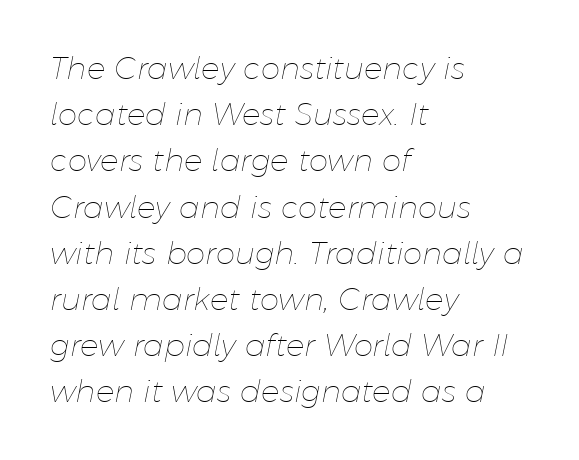
The image shows 31 px thin type, italic (leaning right); set left-aligned, normal line spacing (1.49x), normal letter spacing, not underlined; low stroke contrast and a medium x-height.
